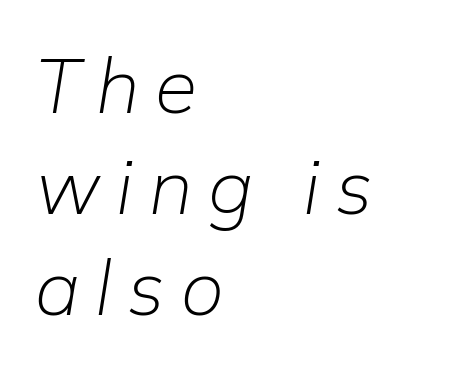
The image shows 77 px light type, italic (leaning right); set left-aligned, normal line spacing (1.31x), unusually wide letter spacing (+0.2 em), not underlined; low stroke contrast and a medium x-height.
